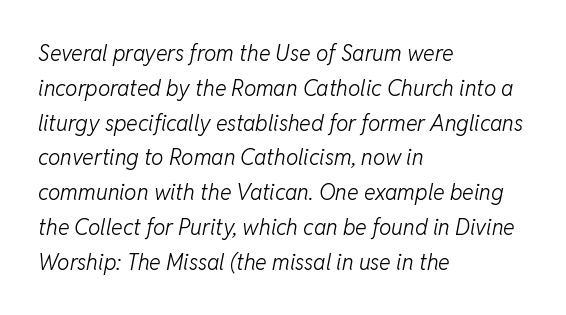
The image shows 22 px text type, italic (leaning right); set left-aligned, normal line spacing (1.58x), normal letter spacing, not underlined.
